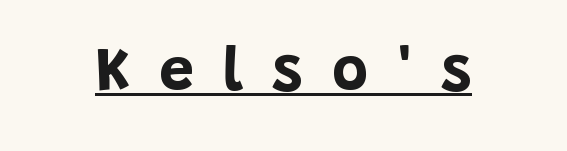
Each glyph is drawn with heavy, bold strokes. These lines are rendered in a variable-pitch font. These lines have a slow, spaced-out rhythm from letter to letter. Rendered with straight, roman letterforms. What kind of face is this? One without serifs — a sans.
